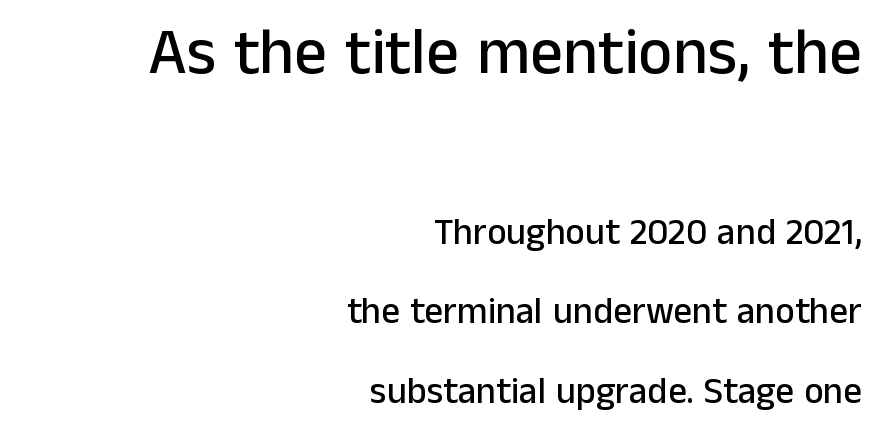
The image shows 65 px sans-serif type, upright; set right-aligned, loose line spacing (2.15x), normal letter spacing, not underlined; the first (top) block is 1.76x larger; low stroke contrast and a medium x-height.
